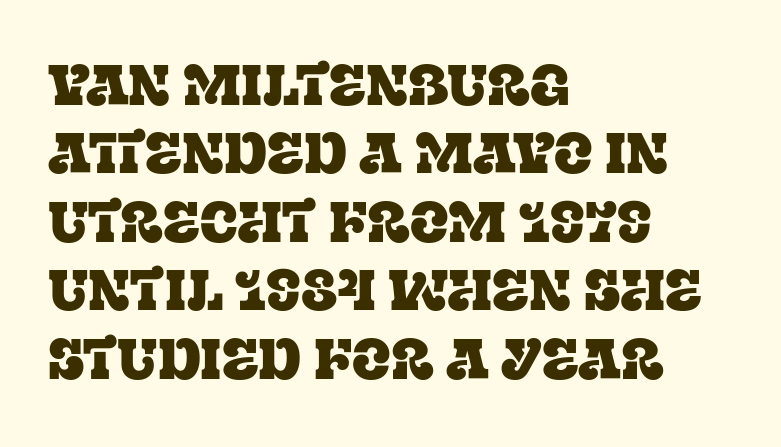
The image shows 57 px serif type, upright; set left-aligned, line spacing 1.2x, normal letter spacing, not underlined; low stroke contrast and a large x-height.
